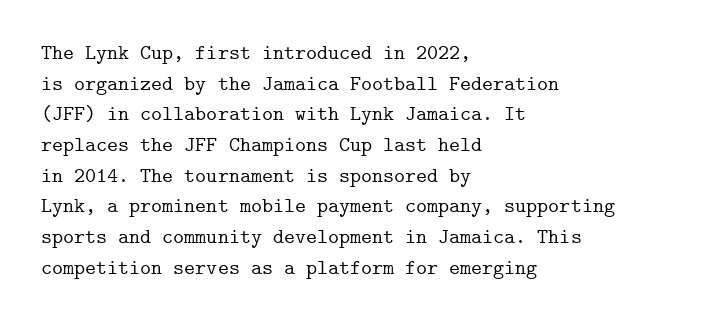
Style check: upright. Quick note: interline space is typical. This sample uses plain, unmodified letter spacing. In CSS terms this would be text-align: left.
